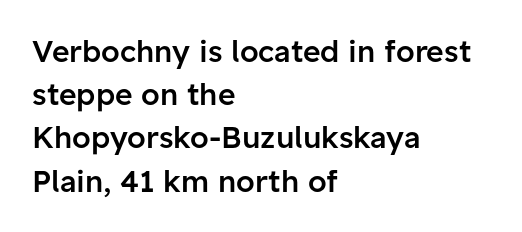
Unmarked baselines from the first word to the last. Proportional: the letters do not fall into vertical columns. Quick note: interline space is typical. The type family on display is of the sans-serif kind. The tracking reads as untouched default to a designer's eye.
